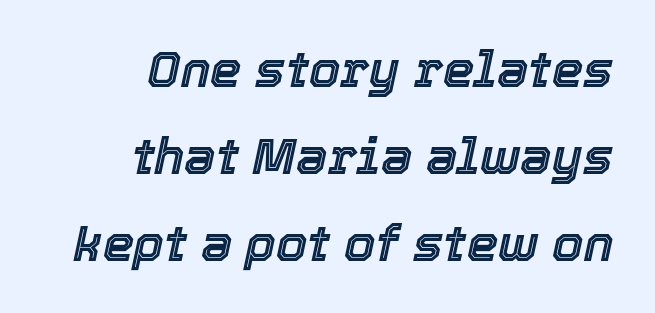
The image shows 50 px text type, italic (leaning right); set right-aligned, line spacing 1.74x, normal letter spacing, not underlined; a medium x-height.
